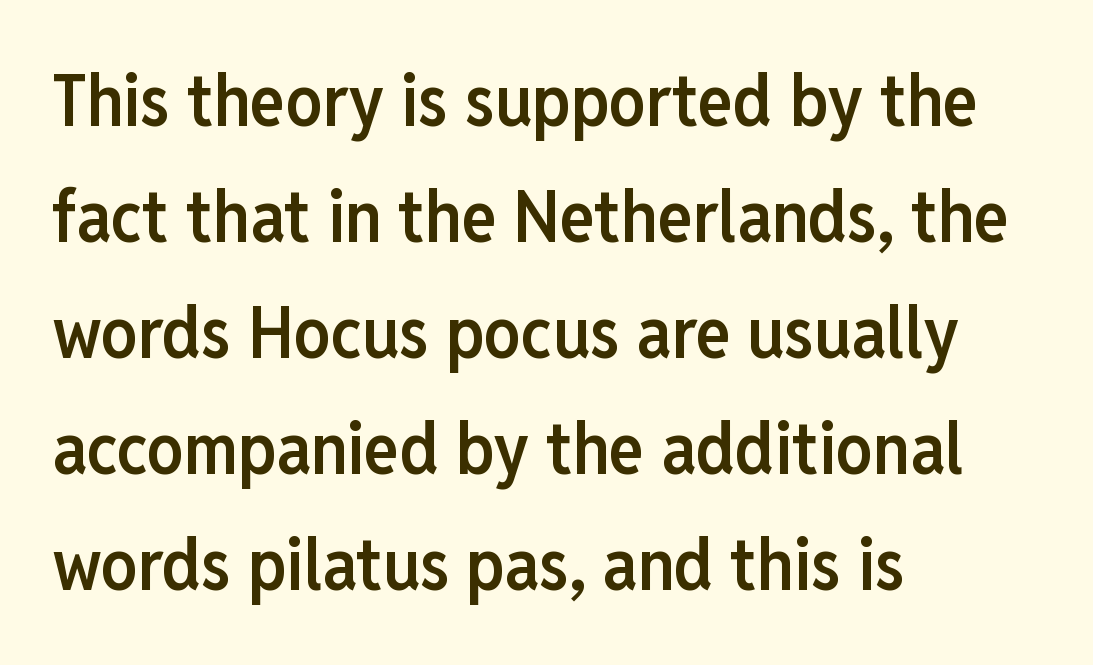
Q: Is the text bold? A: Semi-bold.
Q: Is the text italic (slanted)? A: No, it is upright.
Q: Is the typeface a serif or a sans-serif typeface? A: Sans-serif.
Q: Is the text underlined? A: No.
Q: How is the paragraph aligned? A: Left-aligned.
Q: Is the spacing between letters normal or unusually wide? A: Normal.
Q: Is the spacing between lines tight, normal or loose? A: Normal.
Q: Width (condensed, normal, or wide)? A: Condensed.
Q: Stroke contrast? A: Low.
Q: x-height? A: Medium.
Q: Monospaced? A: No.
